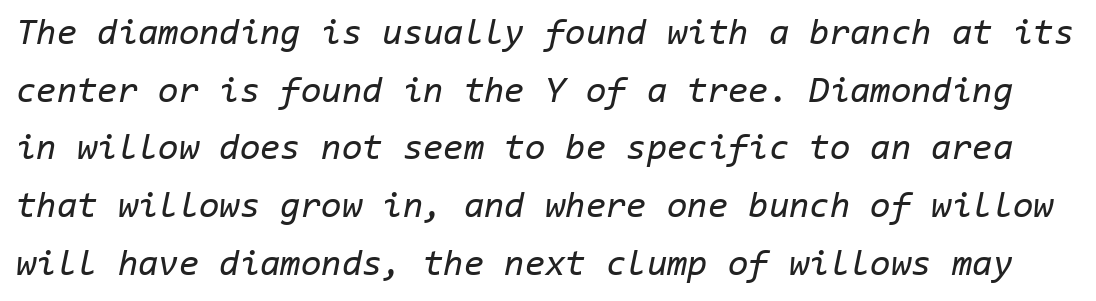
The rendering uses typewriter-style spacing with identical character cells. Unmarked baselines from the first word to the last. What stands out about the letter spacing? Nothing — it is the standard amount. Summary of vertical rhythm: regular, with standard interline spacing. The glyphs look as if they've been sheared to an angle. Stroke thickness stays within the range of a standard reading face or lighter.
